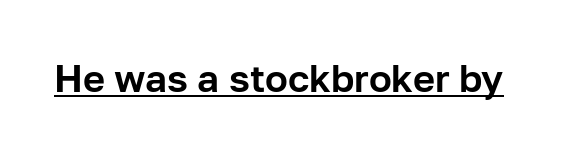
How are the letters spaced? Ordinarily, with no added tracking. Serif or sans? Sans — the stroke terminals are bare. A rule runs beneath these lines of type. Character widths vary here, with narrow letters taking less room than wide ones.
